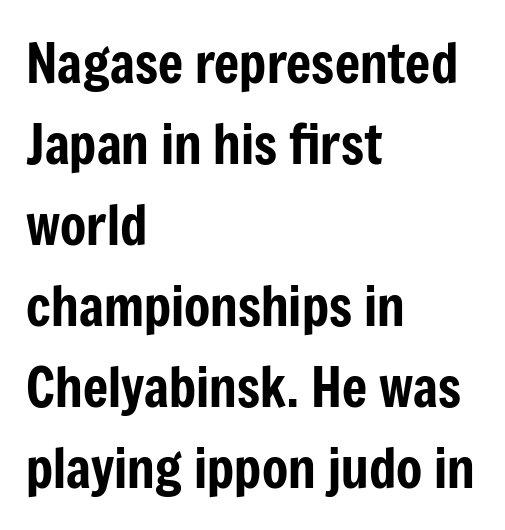
The image shows 54 px condensed sans-serif type, upright; set left-aligned, normal line spacing (1.5x), normal letter spacing, not underlined; low stroke contrast and a medium x-height.
